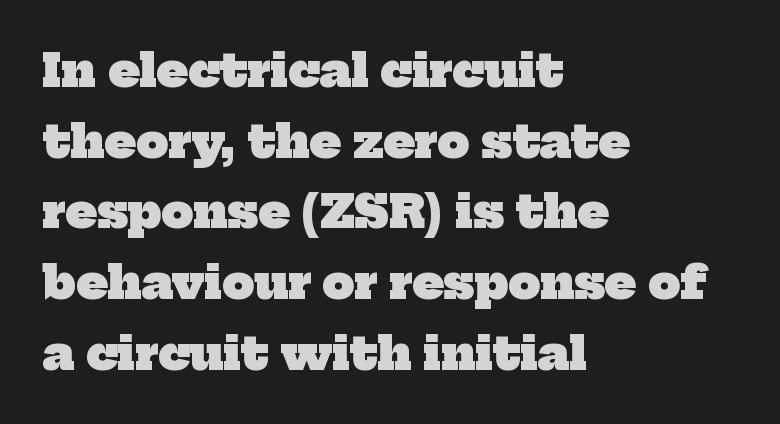
Varying glyph widths throughout — classic text-font behaviour. Descenders are the only things crossing below the line. These lines carry a lot of weight — the face is fully bold. In terms of letterform style, serifs are clearly present.
